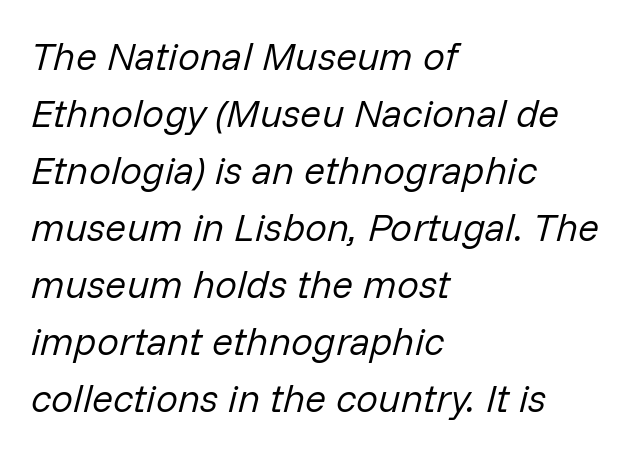
The image shows 39 px regular-weight type, italic (leaning right); set left-aligned, normal line spacing (1.46x), normal letter spacing, not underlined; low stroke contrast and a medium x-height.
